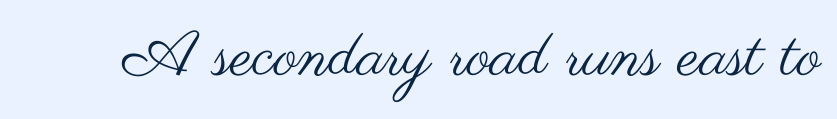
Q: Is the text bold? A: No.
Q: Is the text italic (slanted)? A: Yes.
Q: Is the typeface a serif or a sans-serif typeface? A: Sans-serif.
Q: Is the text underlined? A: No.
Q: Is the spacing between letters normal or unusually wide? A: Normal.
Q: Width (condensed, normal, or wide)? A: Wide.
Q: Stroke contrast? A: Medium.
Q: x-height? A: Small.
Q: Monospaced? A: No.
